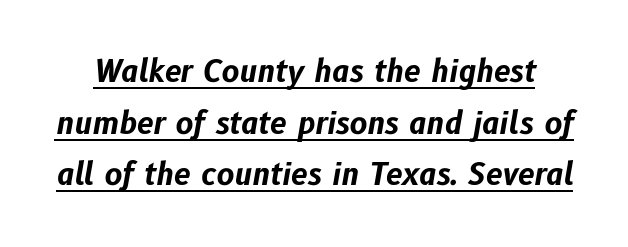
Q: Is the text bold? A: Yes.
Q: Is the text italic (slanted)? A: Yes, it leans right by about 10 degrees.
Q: Is the text underlined? A: Yes.
Q: Is the spacing between letters normal or unusually wide? A: Normal.
Q: Width (condensed, normal, or wide)? A: Normal.
Q: Stroke contrast? A: Low.
Q: x-height? A: Medium.
Q: Monospaced? A: No.
